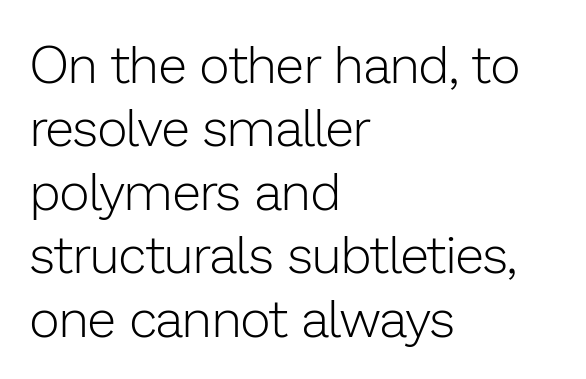
Q: Is the text bold? A: No.
Q: Is the text italic (slanted)? A: No, it is upright.
Q: Is the typeface a serif or a sans-serif typeface? A: Sans-serif.
Q: Is the text underlined? A: No.
Q: How is the paragraph aligned? A: Left-aligned.
Q: Is the spacing between letters normal or unusually wide? A: Normal.
Q: Width (condensed, normal, or wide)? A: Normal.
Q: Stroke contrast? A: Low.
Q: x-height? A: Medium.
Q: Monospaced? A: No.
